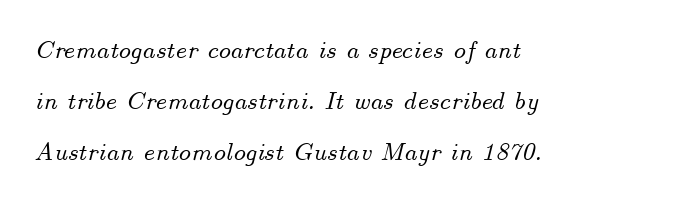
The image shows 26 px text type, italic (leaning right); set left-aligned, loose line spacing (1.97x), normal letter spacing, not underlined.
